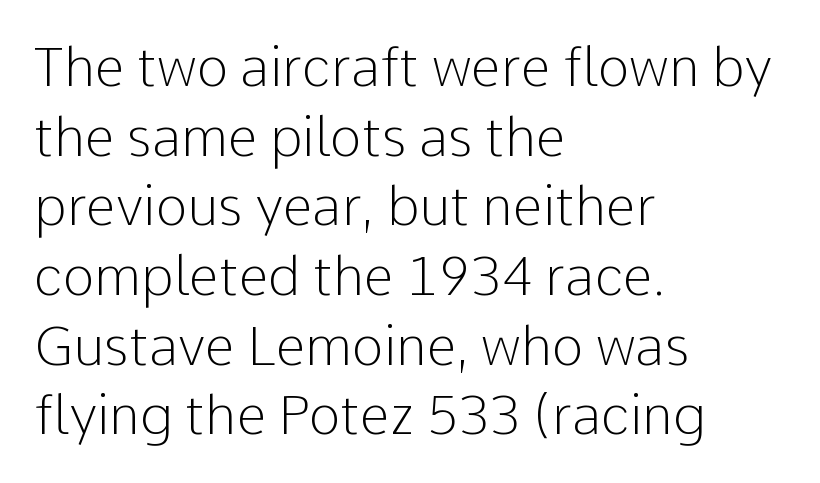
Q: Is the text bold? A: No.
Q: Is the text italic (slanted)? A: No, it is upright.
Q: Is the typeface a serif or a sans-serif typeface? A: Sans-serif.
Q: Is the text underlined? A: No.
Q: How is the paragraph aligned? A: Left-aligned.
Q: Is the spacing between letters normal or unusually wide? A: Normal.
Q: Is the spacing between lines tight, normal or loose? A: Normal.
Q: Width (condensed, normal, or wide)? A: Normal.
Q: Stroke contrast? A: Low.
Q: x-height? A: Medium.
Q: Monospaced? A: No.
